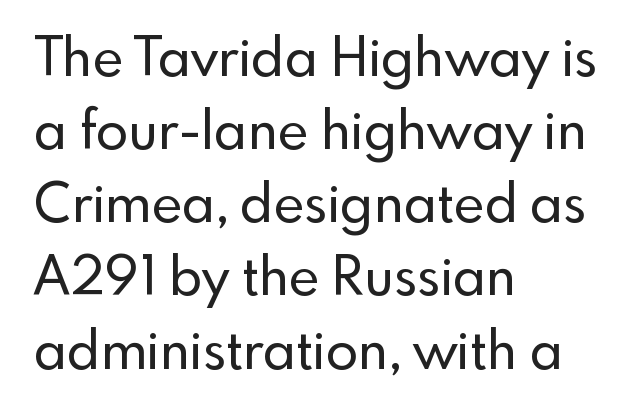
{"serif": "no", "italic": "no", "width": "normal", "x_height": "small", "monospaced": "no", "underline": "no", "align": "left", "line_spacing": "normal", "line_spacing_ratio": 1.38, "letter_spacing": "normal", "letter_spacing_em": 0.0, "glyph_px": 53}
